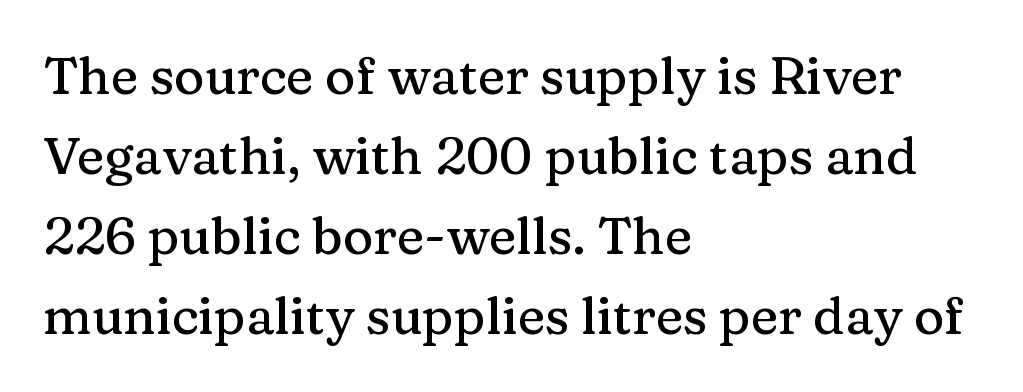
The rendering uses natural spacing where letterforms have individual widths. Descenders are the only things crossing below the line. Observe the ordinary spacing: letters are neighbours, not strangers. These lines were composed using upright roman letters. Little horizontal feet cap the strokes, marking this as serif type.
